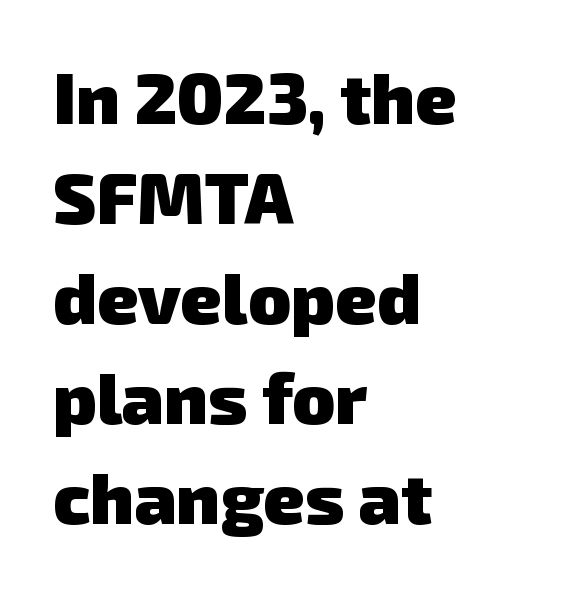
Q: Is the text bold? A: Yes.
Q: Is the typeface a serif or a sans-serif typeface? A: Sans-serif.
Q: Is the text underlined? A: No.
Q: How is the paragraph aligned? A: Left-aligned.
Q: Is the spacing between letters normal or unusually wide? A: Normal.
Q: Is the spacing between lines tight, normal or loose? A: Normal.
Q: Width (condensed, normal, or wide)? A: Normal.
Q: Stroke contrast? A: Low.
Q: x-height? A: Medium.
Q: Monospaced? A: No.
